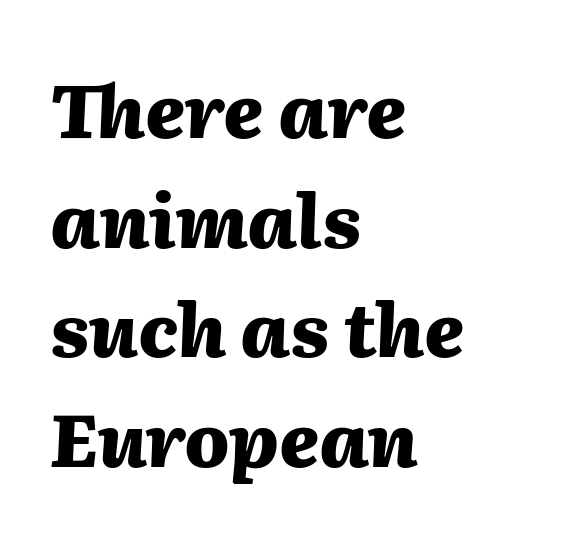
{"italic": "yes", "lean": "right", "slant_degrees": 2, "bold": "yes", "weight": "heavy", "width": "normal", "stroke_contrast": "medium", "x_height": "medium", "monospaced": "no", "underline": "no", "align": "left", "line_spacing": "normal", "line_spacing_ratio": 1.48, "letter_spacing": "normal", "letter_spacing_em": 0.0, "glyph_px": 74}
